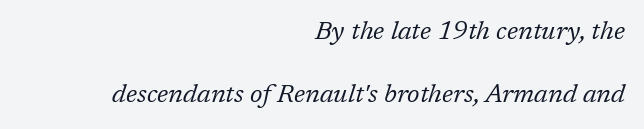
The image shows 26 px text type, italic (leaning right); set right-aligned, loose line spacing (2.44x), normal letter spacing, not underlined.
